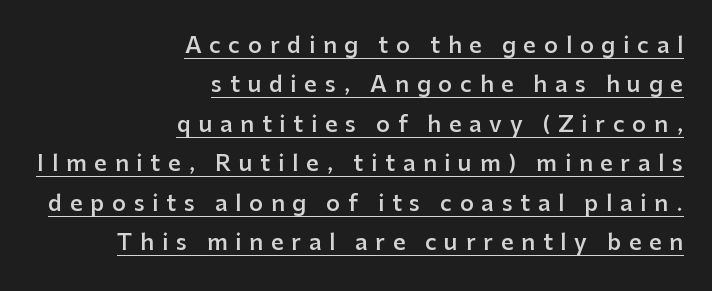
Q: Is the text bold? A: Semi-bold.
Q: Is the text italic (slanted)? A: No, it is upright.
Q: Is the text underlined? A: Yes.
Q: How is the paragraph aligned? A: Right-aligned.
Q: Is the spacing between letters normal or unusually wide? A: Unusually wide.
